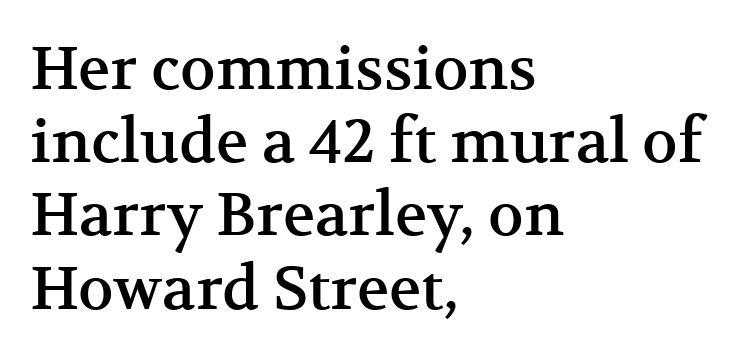
The image shows 60 px serif type, upright; set left-aligned, line spacing 1.22x, normal letter spacing, not underlined; medium stroke contrast and a medium x-height.
